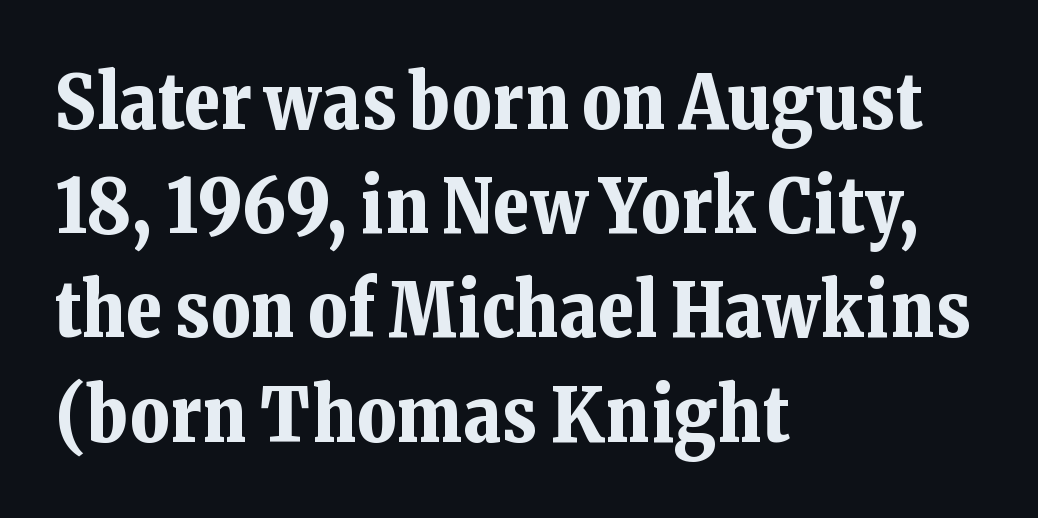
{"serif": "yes", "italic": "no", "bold": "yes", "weight": "bold", "width": "normal", "stroke_contrast": "low", "x_height": "medium", "monospaced": "no", "underline": "no", "align": "left", "line_spacing": "normal", "line_spacing_ratio": 1.39, "letter_spacing": "normal", "letter_spacing_em": 0.0, "glyph_px": 75}
